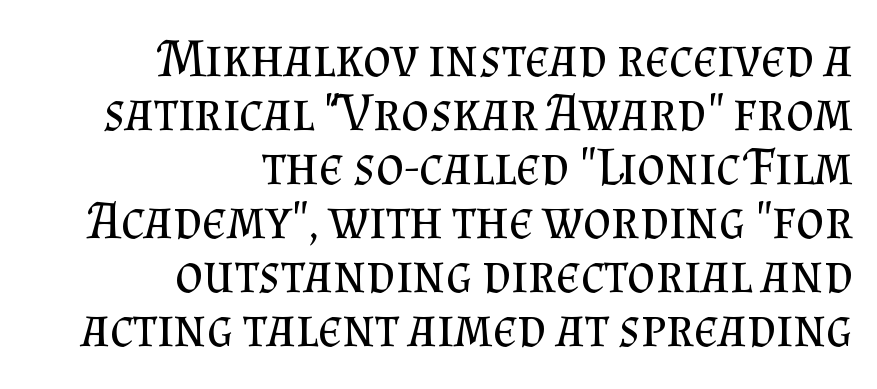
Each letter's strokes conclude with small projecting serifs. The rendering keeps characters at their native spacing. A roman cut, with each character standing at attention. Nobody drew a line under any word here.
